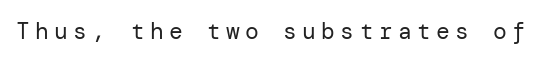
The foot of each line stays bare and open. Spacing between characters has been opened up far beyond the box default. Ink coverage per letter is moderate at most. You can tell it's not italic because the verticals are truly vertical.
